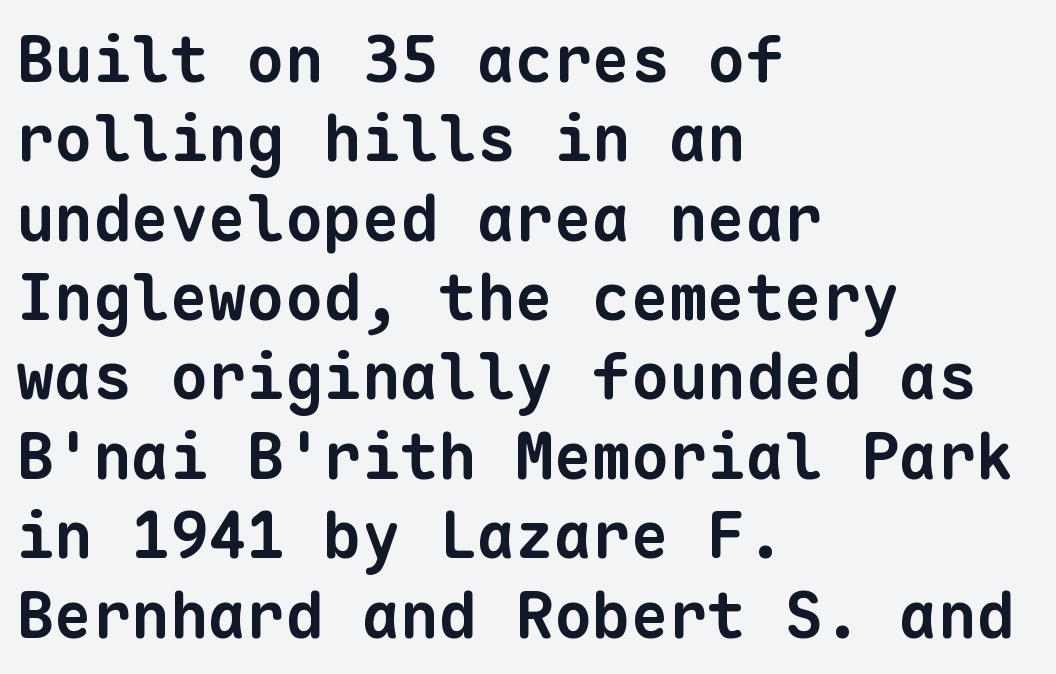
Check under the words: just untouched page. Nothing unusual about the tracking: characters are spaced as the font intends. Line beginnings align vertically; line endings do not. Heavy-handed strokes throughout: this text is bold. The rendering uses typewriter-style spacing with identical character cells.
